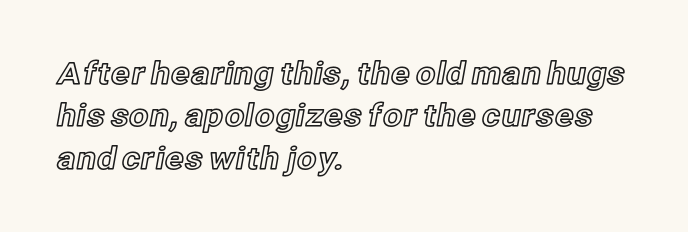
The image shows 31 px text type; set left-aligned, normal line spacing (1.37x), normal letter spacing, not underlined; a medium x-height.
